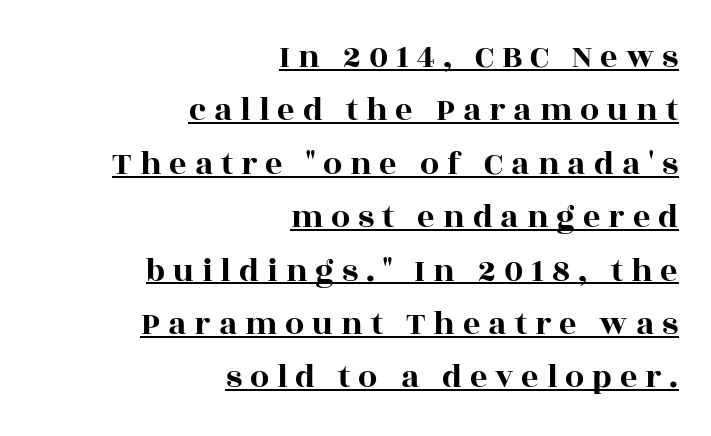
{"serif": "yes", "italic": "no", "width": "wide", "x_height": "large", "monospaced": "no", "underline": "yes", "align": "right", "line_spacing": "normal", "line_spacing_ratio": 1.57, "letter_spacing": "wide", "letter_spacing_em": 0.23, "glyph_px": 34}
